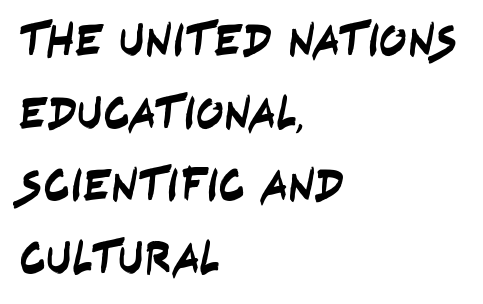
{"serif": "no", "width": "condensed", "stroke_contrast": "low", "x_height": "large", "monospaced": "no", "underline": "no", "align": "left", "line_spacing": "normal", "line_spacing_ratio": 1.58, "letter_spacing": "normal", "letter_spacing_em": 0.0, "glyph_px": 46}
